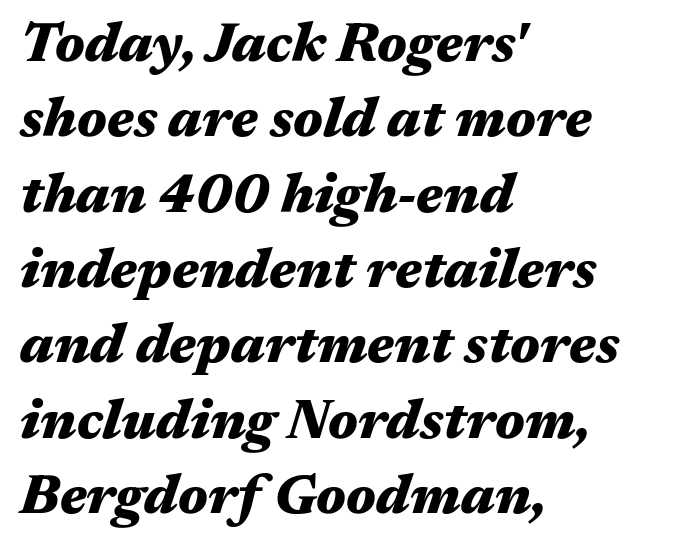
{"italic": "yes", "lean": "right", "slant_degrees": 17, "bold": "yes", "weight": "heavy", "width": "wide", "stroke_contrast": "medium", "x_height": "medium", "monospaced": "no", "underline": "no", "align": "left", "line_spacing": "normal", "line_spacing_ratio": 1.37, "letter_spacing": "normal", "letter_spacing_em": 0.0, "glyph_px": 55}
